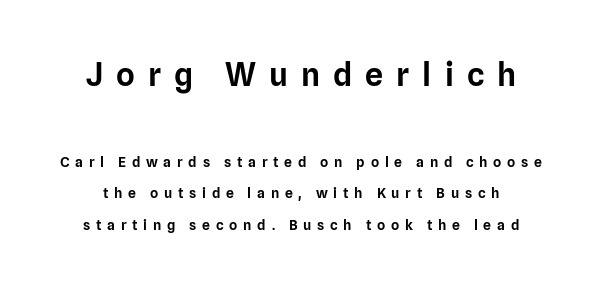
{"serif": "no", "italic": "no", "width": "normal", "stroke_contrast": "low", "x_height": "medium", "monospaced": "no", "underline": "no", "line_spacing": "loose", "line_spacing_ratio": 2.25, "letter_spacing": "wide", "letter_spacing_em": 0.41, "larger_block": "first", "size_ratio": 2.29, "glyph_px": 32}
